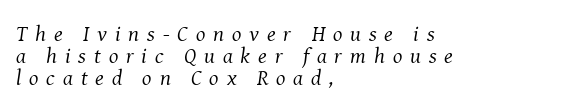
The image shows 22 px text type, italic (leaning right); set left-aligned, tight line spacing (0.99x), unusually wide letter spacing (+0.36 em), not underlined.
